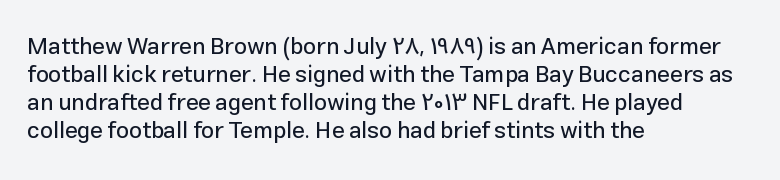
Q: Is the text italic (slanted)? A: No, it is upright.
Q: Is the text underlined? A: No.
Q: How is the paragraph aligned? A: Left-aligned.
Q: Is the spacing between letters normal or unusually wide? A: Normal.
